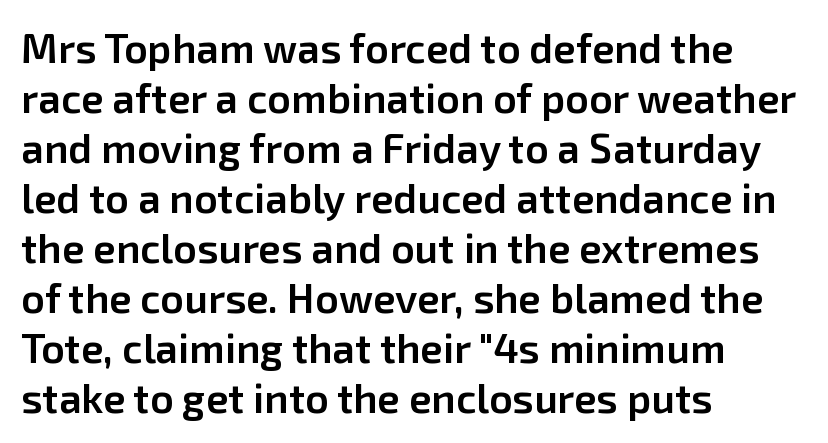
{"serif": "no", "italic": "no", "bold": "semi", "weight": "semibold", "width": "normal", "stroke_contrast": "low", "x_height": "medium", "monospaced": "no", "underline": "no", "align": "left", "line_spacing_ratio": 1.22, "letter_spacing": "normal", "letter_spacing_em": 0.0, "glyph_px": 41}
